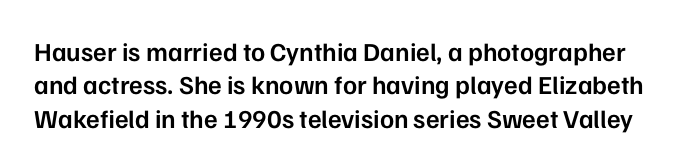
What weight is shown? A semibold, between regular and bold. Baseline-to-baseline distance is the conventional proportion of letter height. Unmarked baselines from the first word to the last. The horizontal fit of the characters is conventional and even. Italic: no, the glyphs are upright roman.
